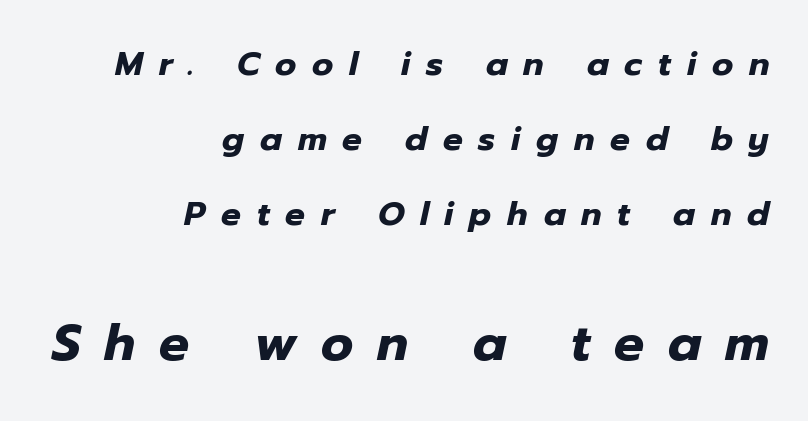
The setting favours the right margin, as signatures and pull-quotes sometimes do. Bare-footed words on every line. Slant detected: the letters are inclined. Summary of weight: heavy, a full bold.
